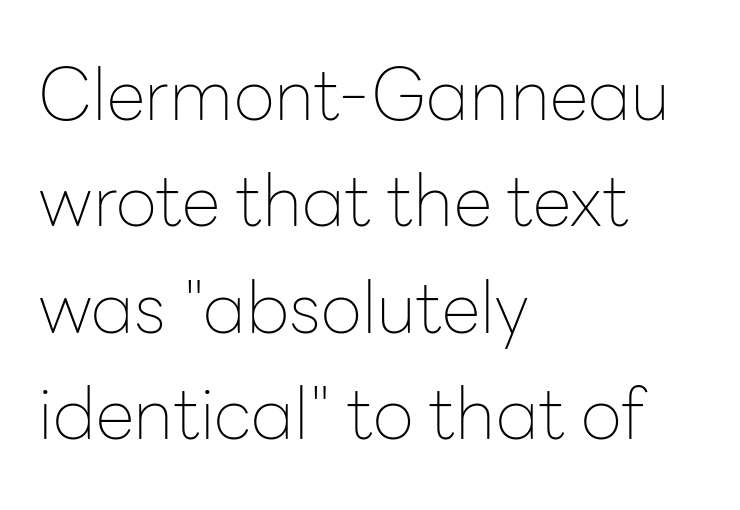
{"serif": "no", "italic": "no", "bold": "no", "weight": "thin", "width": "normal", "stroke_contrast": "low", "x_height": "medium", "monospaced": "no", "underline": "no", "align": "left", "line_spacing": "normal", "line_spacing_ratio": 1.5, "letter_spacing": "normal", "letter_spacing_em": 0.0, "glyph_px": 71}
